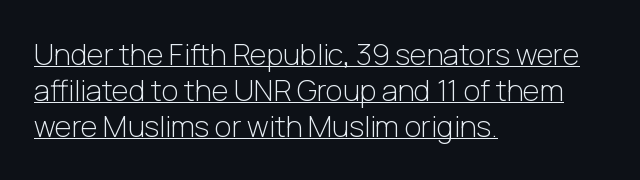
{"serif": "no", "italic": "no", "bold": "no", "weight": "light", "width": "normal", "stroke_contrast": "low", "x_height": "medium", "monospaced": "no", "underline": "yes", "align": "left", "line_spacing_ratio": 1.24, "letter_spacing": "normal", "letter_spacing_em": 0.0, "glyph_px": 29}
